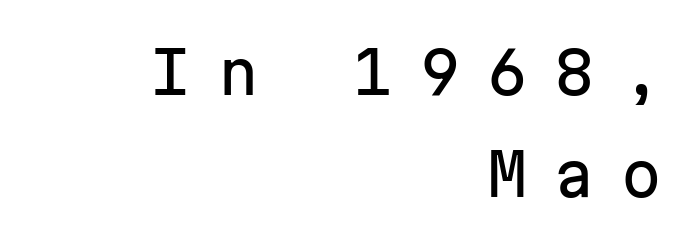
Q: Is the text italic (slanted)? A: No, it is upright.
Q: Is the typeface a serif or a sans-serif typeface? A: Sans-serif.
Q: Is the text underlined? A: No.
Q: How is the paragraph aligned? A: Right-aligned.
Q: Is the spacing between letters normal or unusually wide? A: Unusually wide.
Q: Width (condensed, normal, or wide)? A: Normal.
Q: Stroke contrast? A: Low.
Q: x-height? A: Medium.
Q: Monospaced? A: Yes.
